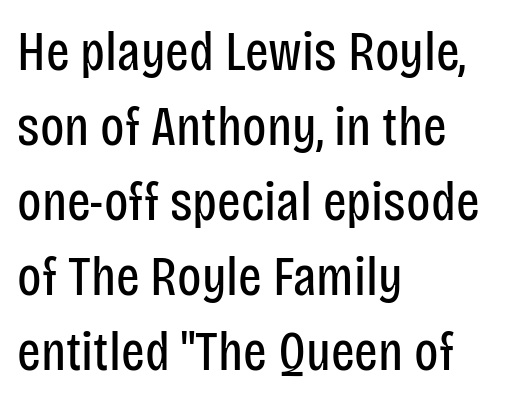
The image shows 56 px regular-weight, condensed sans-serif type, upright; set left-aligned, normal line spacing (1.34x), normal letter spacing, not underlined; low stroke contrast and a large x-height.
